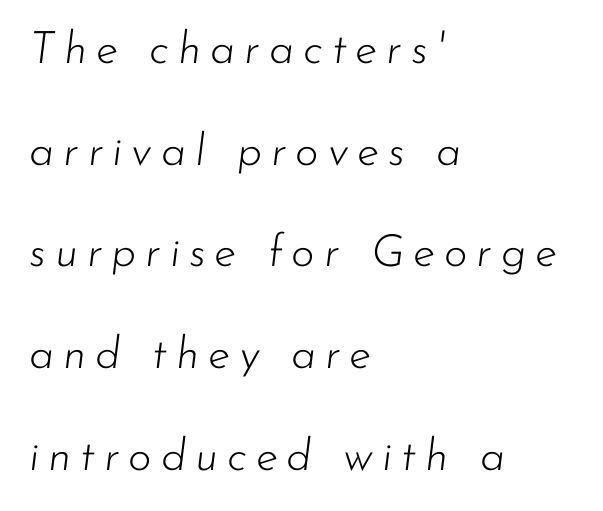
The image shows 45 px light type, italic (leaning right); set left-aligned, loose line spacing (2.26x), unusually wide letter spacing (+0.2 em), not underlined; low stroke contrast and a small x-height.
